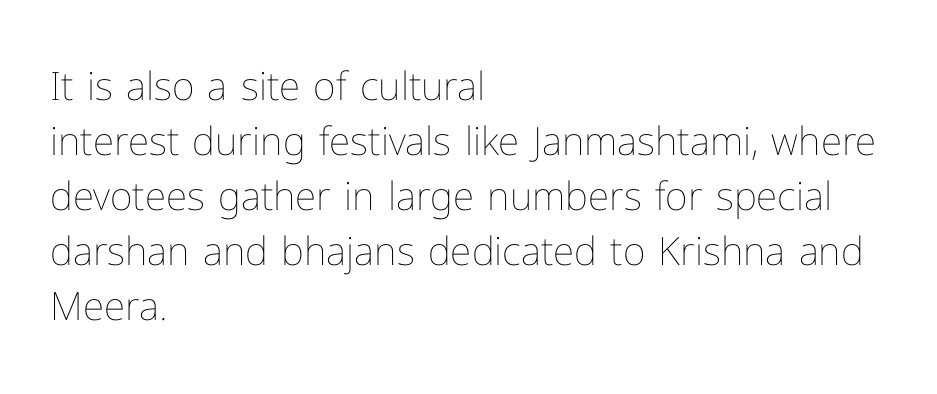
{"italic": "no", "bold": "no", "weight": "thin", "width": "normal", "stroke_contrast": "low", "x_height": "medium", "monospaced": "no", "underline": "no", "align": "left", "line_spacing": "normal", "line_spacing_ratio": 1.41, "letter_spacing": "normal", "letter_spacing_em": 0.0, "glyph_px": 39}
